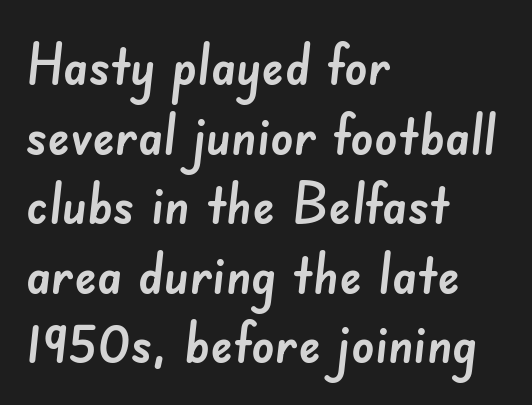
The image shows 57 px sans-serif type; set left-aligned, line spacing 1.22x, normal letter spacing, not underlined; low stroke contrast and a small x-height.
